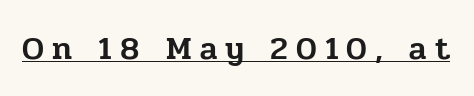
Words appear elongated and porous because spacing is wide. Does the lettering tilt? It doesn't — this is upright. Serif or sans? Serif — the stroke terminals have little feet. Spacing verdict: proportional, widths tailored to each character. Decoration check: the copy is underlined.
